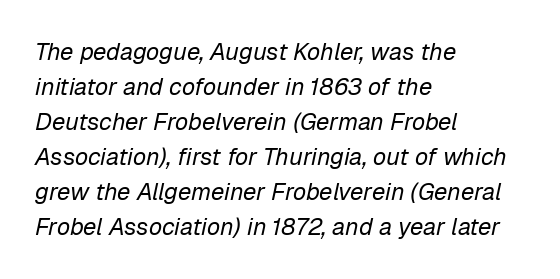
The image shows 24 px text type, italic (leaning right); set left-aligned, normal line spacing (1.46x), normal letter spacing, not underlined.
